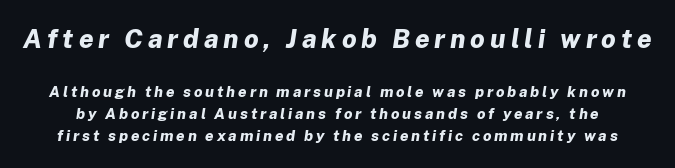
Would a proofreader flag this as italicized? Yes. One glance says typical: line gaps are just what's usual. Does the weight exceed regular? Yes, all the way to bold. Large over small — that's the arrangement of the two blocks here. Underline: absent.
